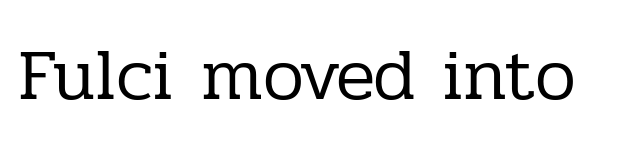
The tracking reads as untouched default to a designer's eye. The passage shown is not bold in any degree. Every character sits straight up, as roman type does. You can tell from the footed stems that serif type was used.
